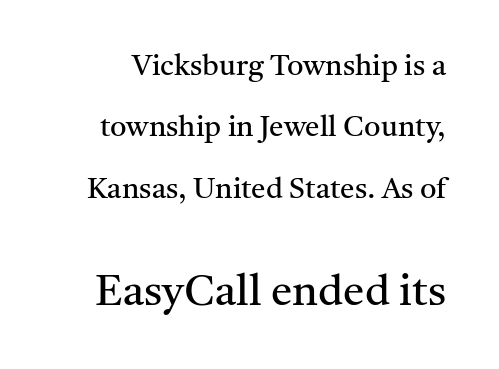
The specimen omits any rule beneath the text block's lines. Is the stroke heavy? The answer is a plain regular-or-lighter. Students, observe: this is what heavily led, spacious text looks like. Characters follow at the spacing the type designer built in.
